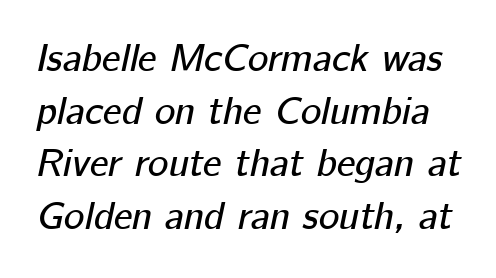
The image shows 39 px text type, italic (leaning right); set normal line spacing (1.35x), normal letter spacing, not underlined; low stroke contrast and a medium x-height.
